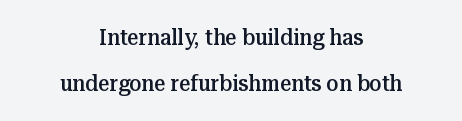
{"italic": "no", "bold": "semi", "underline": "no", "align": "center", "line_spacing": "loose", "line_spacing_ratio": 2.08, "letter_spacing": "normal", "letter_spacing_em": 0.0, "glyph_px": 22}
